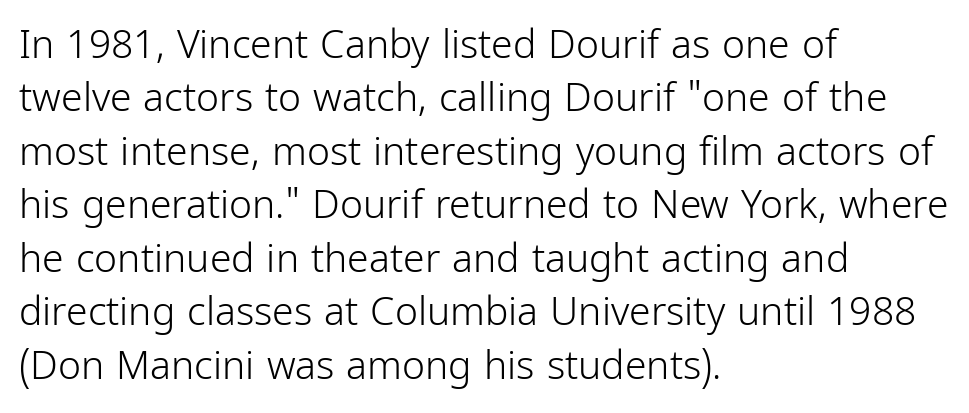
The image shows 39 px light, condensed sans-serif type, upright; set left-aligned, normal line spacing (1.37x), normal letter spacing, not underlined; low stroke contrast and a medium x-height.
